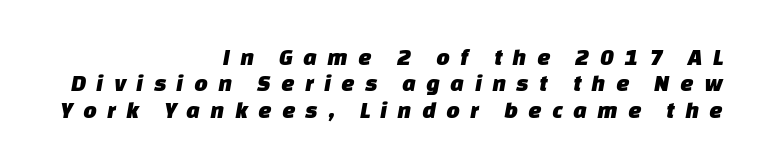
Q: Is the text underlined? A: No.
Q: How is the paragraph aligned? A: Right-aligned.
Q: Is the spacing between letters normal or unusually wide? A: Unusually wide.
Q: Is the spacing between lines tight, normal or loose? A: Tight.
